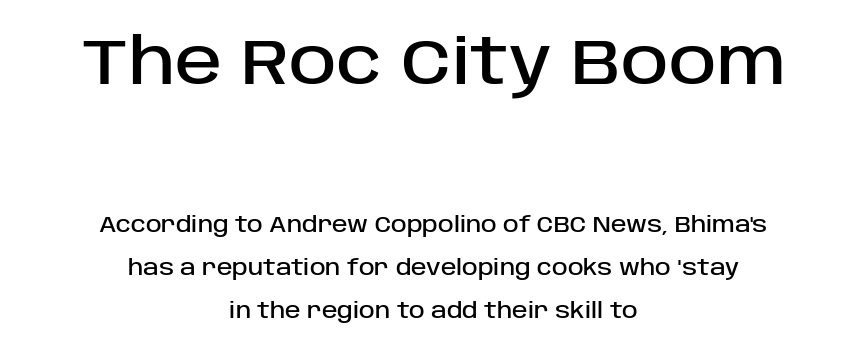
The image shows 64 px sans-serif type, upright; set centered, loose line spacing (2.05x), normal letter spacing, not underlined; the first (top) block is 3.05x larger; low stroke contrast and a large x-height.
